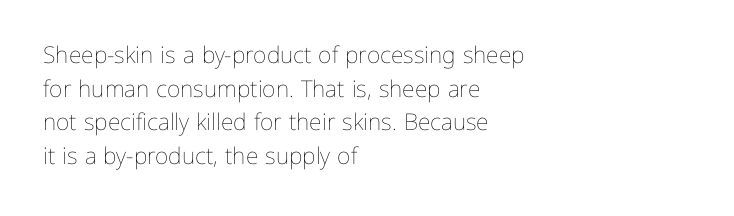
What stands out about the letter spacing? Nothing — it is the standard amount. Type without underlining. You can tell it's not italic because the verticals are truly vertical. Is there much room between lines? A standard amount, neither cramped nor airy.
